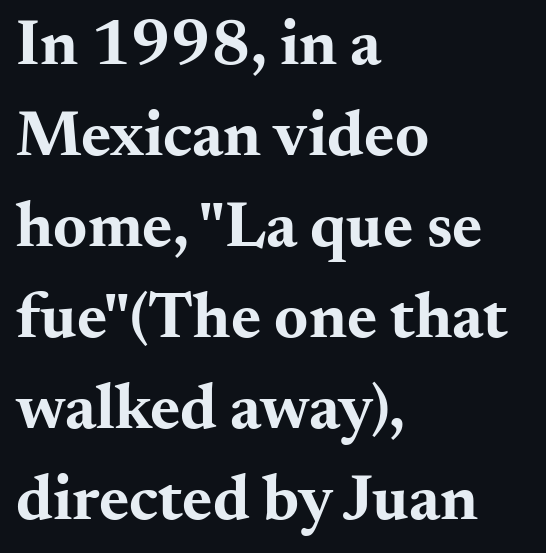
Q: Is the text bold? A: Yes.
Q: Is the text italic (slanted)? A: No, it is upright.
Q: Is the typeface a serif or a sans-serif typeface? A: Serif.
Q: Is the text underlined? A: No.
Q: How is the paragraph aligned? A: Left-aligned.
Q: Is the spacing between letters normal or unusually wide? A: Normal.
Q: Is the spacing between lines tight, normal or loose? A: Normal.
Q: Width (condensed, normal, or wide)? A: Wide.
Q: Stroke contrast? A: Medium.
Q: x-height? A: Small.
Q: Monospaced? A: No.
